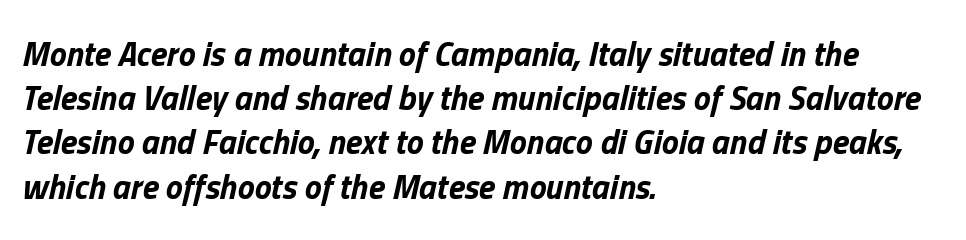
The image shows 34 px bold type, italic (leaning right); set left-aligned, normal line spacing (1.3x), normal letter spacing, not underlined; low stroke contrast and a medium x-height.
